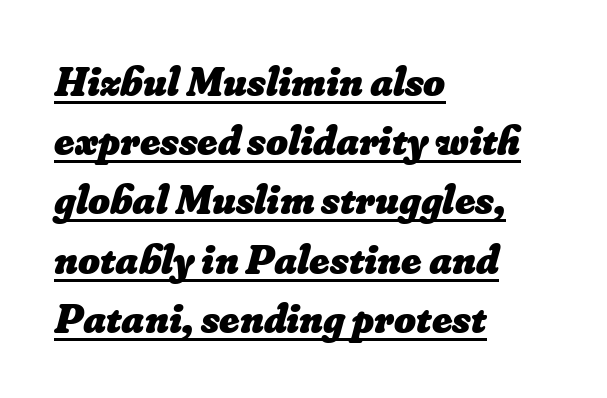
Q: Is the text bold? A: Yes.
Q: Is the text underlined? A: Yes.
Q: How is the paragraph aligned? A: Left-aligned.
Q: Is the spacing between letters normal or unusually wide? A: Normal.
Q: Is the spacing between lines tight, normal or loose? A: Normal.
Q: Width (condensed, normal, or wide)? A: Normal.
Q: Stroke contrast? A: Low.
Q: x-height? A: Small.
Q: Monospaced? A: No.
